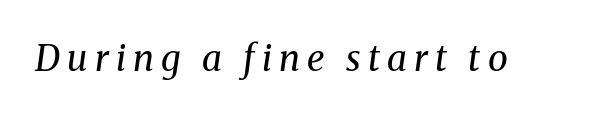
The image shows 36 px regular-weight serif type, italic (leaning right); set unusually wide letter spacing (+0.2 em), not underlined; medium stroke contrast and a medium x-height.
